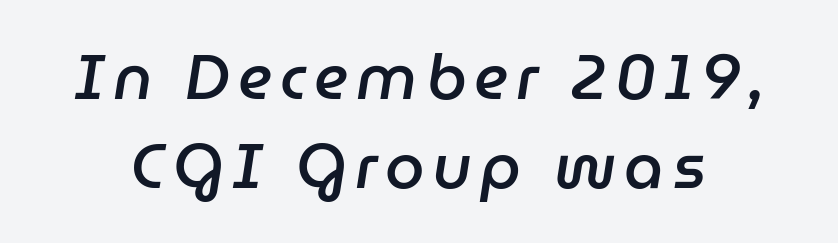
Q: Is the text bold? A: Semi-bold.
Q: Is the text italic (slanted)? A: Yes, it leans right by about 9 degrees.
Q: Is the text underlined? A: No.
Q: Is the spacing between lines tight, normal or loose? A: Normal.
Q: Width (condensed, normal, or wide)? A: Normal.
Q: Stroke contrast? A: Low.
Q: x-height? A: Medium.
Q: Monospaced? A: No.
